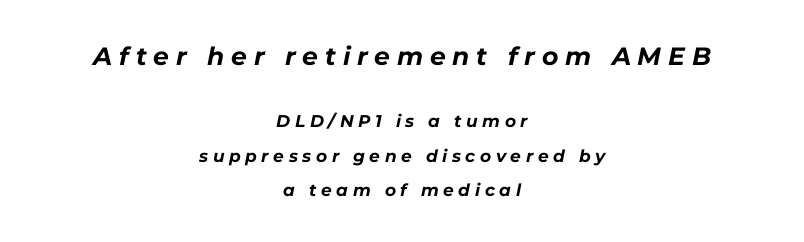
{"italic": "yes", "lean": "right", "slant_degrees": 11, "bold": "yes", "underline": "no", "align": "center", "line_spacing": "loose", "line_spacing_ratio": 2.02, "letter_spacing": "wide", "letter_spacing_em": 0.27, "larger_block": "first", "size_ratio": 1.47, "glyph_px": 25}
